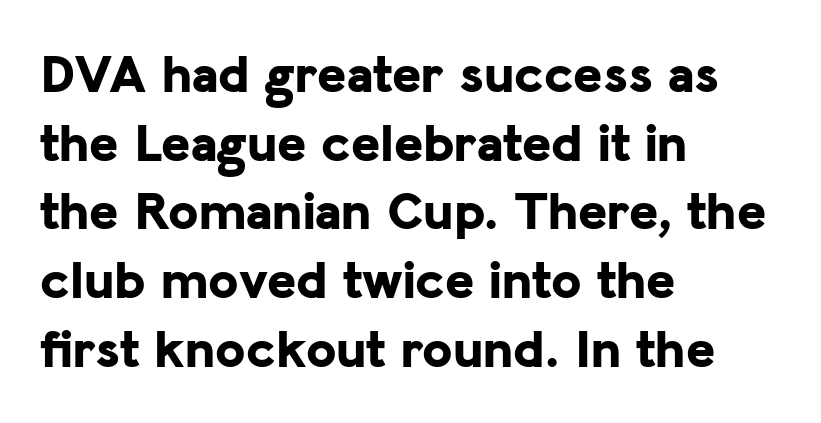
Style check: upright. You can tell from the bare stems that sans-serif type was used. Short and long lines alike share a common starting point at left. Line spacing here is normal. This sample uses plain, unmodified letter spacing.
